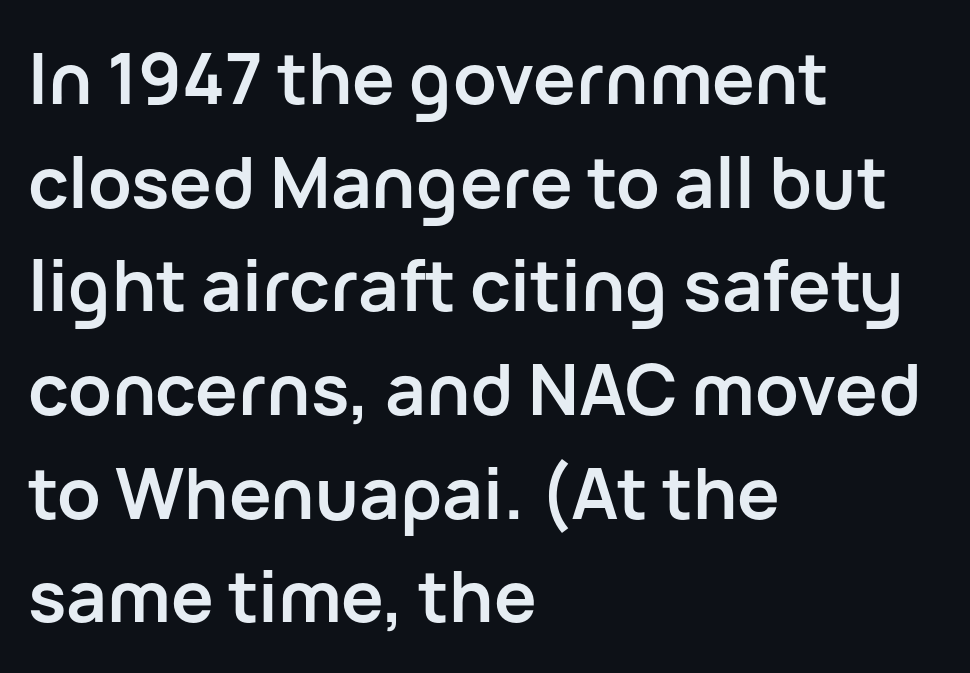
Q: Is the text bold? A: Yes.
Q: Is the text italic (slanted)? A: No, it is upright.
Q: Is the typeface a serif or a sans-serif typeface? A: Sans-serif.
Q: Is the text underlined? A: No.
Q: How is the paragraph aligned? A: Left-aligned.
Q: Is the spacing between letters normal or unusually wide? A: Normal.
Q: Is the spacing between lines tight, normal or loose? A: Normal.
Q: Width (condensed, normal, or wide)? A: Normal.
Q: Stroke contrast? A: Low.
Q: x-height? A: Medium.
Q: Monospaced? A: No.
